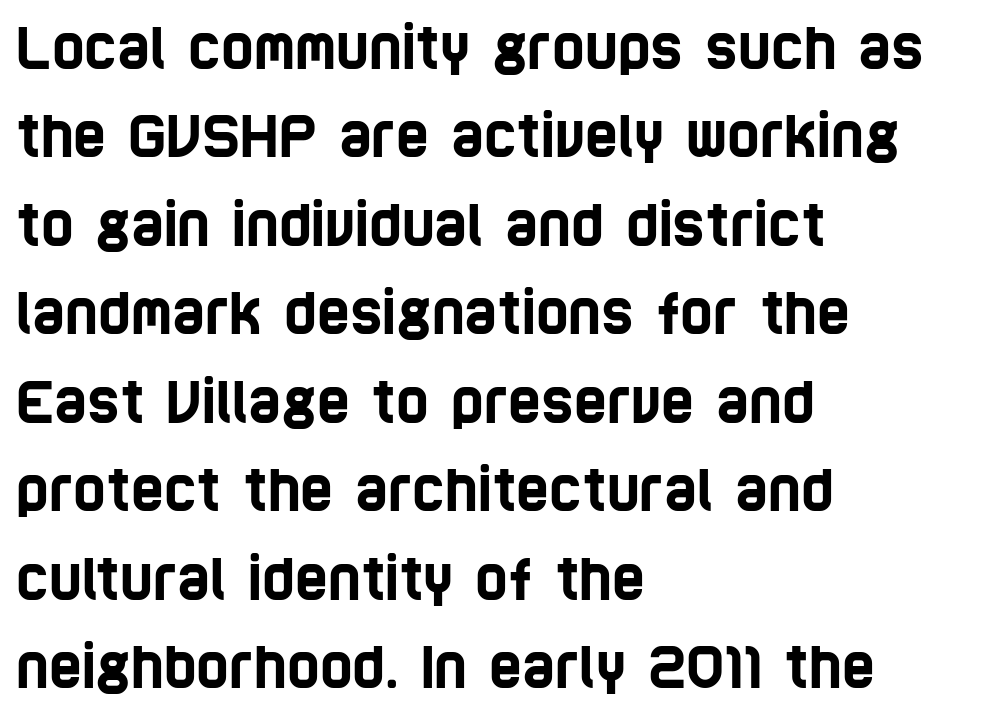
Q: Is the typeface a serif or a sans-serif typeface? A: Sans-serif.
Q: Is the text underlined? A: No.
Q: How is the paragraph aligned? A: Left-aligned.
Q: Is the spacing between letters normal or unusually wide? A: Normal.
Q: Is the spacing between lines tight, normal or loose? A: Normal.
Q: Width (condensed, normal, or wide)? A: Condensed.
Q: Stroke contrast? A: Low.
Q: x-height? A: Large.
Q: Monospaced? A: No.
